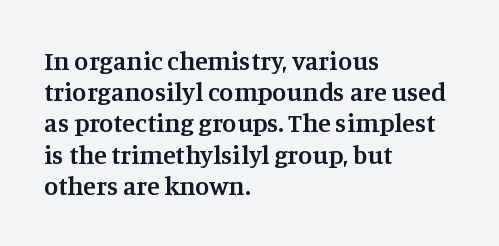
Q: Is the text bold? A: Semi-bold.
Q: Is the text italic (slanted)? A: No, it is upright.
Q: Is the text underlined? A: No.
Q: How is the paragraph aligned? A: Left-aligned.
Q: Is the spacing between letters normal or unusually wide? A: Normal.
